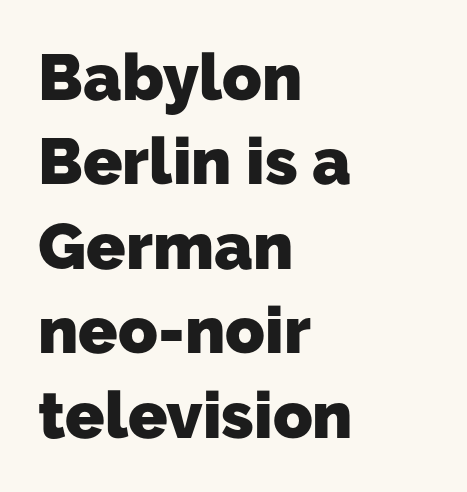
Spacing verdict: proportional, widths tailored to each character. Letters rest on an invisible, unmarked baseline. Casual observation: everything's shoved over to the left. On the weight axis this lands at bold, roughly 700. I'd call this a sans setting — the letters go barefoot. Interline gaps are of average width in this sample.
